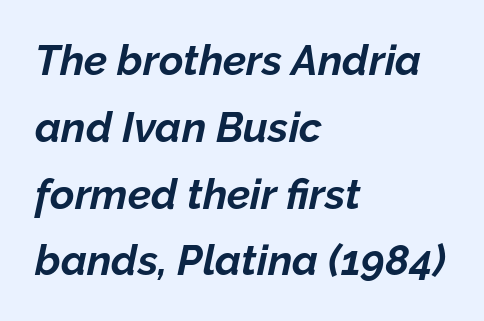
Q: Is the text bold? A: Yes.
Q: Is the text italic (slanted)? A: Yes, it leans right by about 12 degrees.
Q: Is the text underlined? A: No.
Q: How is the paragraph aligned? A: Left-aligned.
Q: Is the spacing between letters normal or unusually wide? A: Normal.
Q: Is the spacing between lines tight, normal or loose? A: Normal.
Q: Width (condensed, normal, or wide)? A: Normal.
Q: Stroke contrast? A: Low.
Q: x-height? A: Medium.
Q: Monospaced? A: No.
